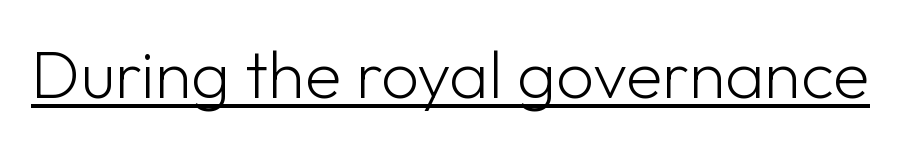
{"serif": "no", "italic": "no", "bold": "no", "weight": "light", "width": "normal", "stroke_contrast": "low", "x_height": "medium", "monospaced": "no", "underline": "yes", "letter_spacing": "normal", "letter_spacing_em": 0.0, "glyph_px": 67}
